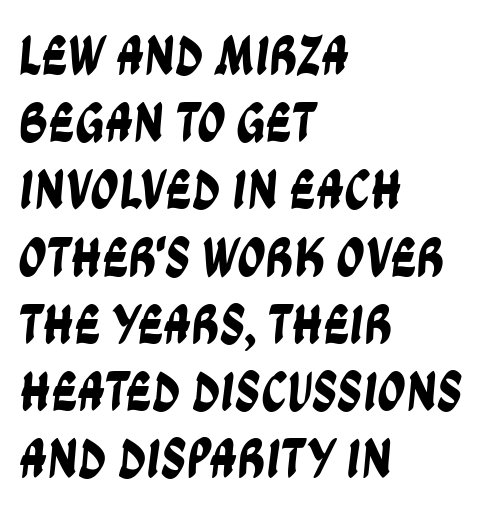
{"serif": "no", "width": "condensed", "stroke_contrast": "low", "x_height": "large", "monospaced": "no", "underline": "no", "align": "left", "line_spacing_ratio": 1.2, "letter_spacing": "normal", "letter_spacing_em": 0.0, "glyph_px": 56}
